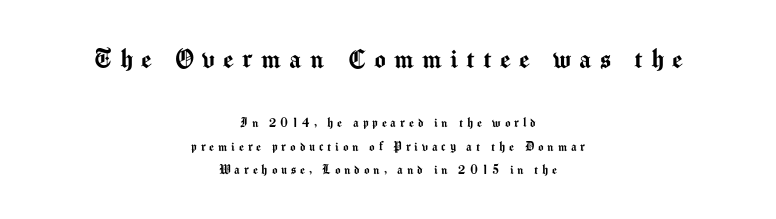
Q: Is the text italic (slanted)? A: No, it is upright.
Q: Is the typeface a serif or a sans-serif typeface? A: Sans-serif.
Q: Is the text underlined? A: No.
Q: How is the paragraph aligned? A: Centered.
Q: Is the spacing between letters normal or unusually wide? A: Unusually wide.
Q: Is the spacing between lines tight, normal or loose? A: Normal.
Q: Which block of text is set in a larger size, the first (top) or the second (bottom)? A: The first (top) one.
Q: Width (condensed, normal, or wide)? A: Normal.
Q: Stroke contrast? A: Medium.
Q: x-height? A: Medium.
Q: Monospaced? A: No.
